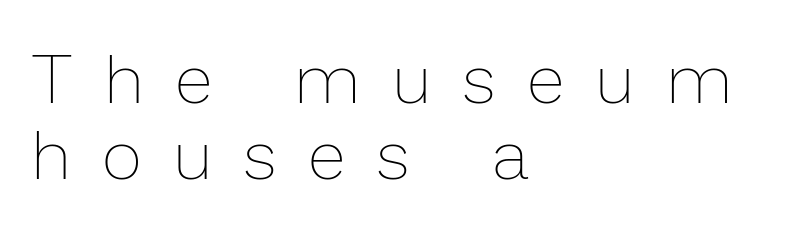
The image shows 69 px thin type, upright; set left-aligned, tight line spacing (1.1x), unusually wide letter spacing (+0.48 em), not underlined; low stroke contrast and a medium x-height.
